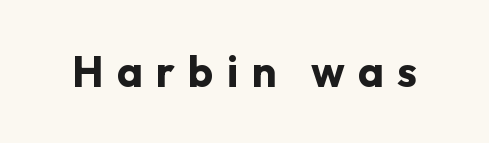
Underline: absent. Look at the stroke-to-counter ratio: heavy, a bold. Display-style spreading of the glyphs; the letterfit is very open. A typesetter would call this proportional, since set widths differ per character. Are there feet on the stems? There aren't — it's a sans.
